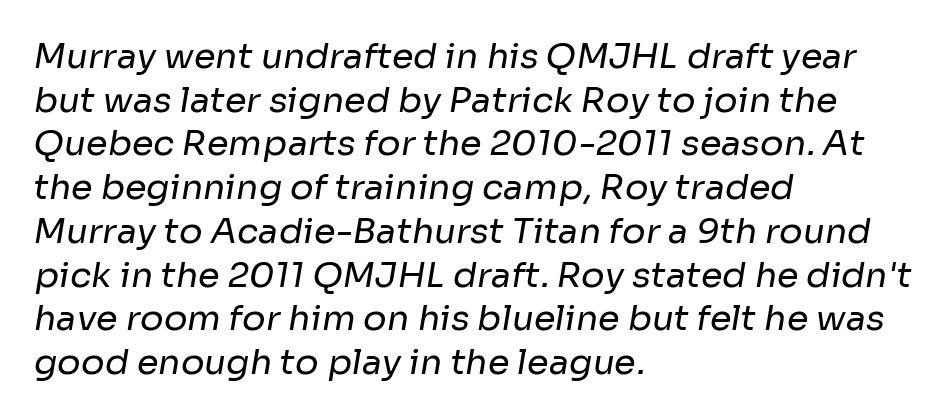
Q: Is the text bold? A: No.
Q: Is the typeface a serif or a sans-serif typeface? A: Sans-serif.
Q: Is the text underlined? A: No.
Q: How is the paragraph aligned? A: Left-aligned.
Q: Is the spacing between letters normal or unusually wide? A: Normal.
Q: Is the spacing between lines tight, normal or loose? A: Normal.
Q: Width (condensed, normal, or wide)? A: Normal.
Q: Stroke contrast? A: Low.
Q: x-height? A: Medium.
Q: Monospaced? A: No.
